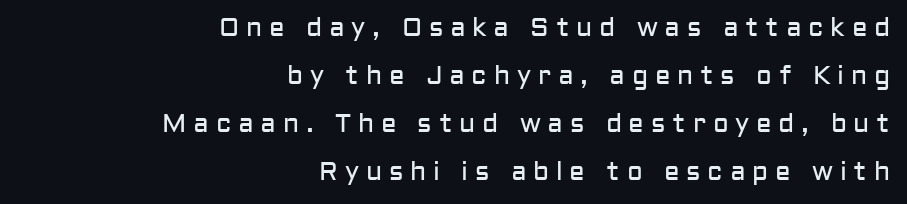
The image shows 26 px text type, upright; set right-aligned, line spacing 1.85x, unusually wide letter spacing (+0.26 em), not underlined.
